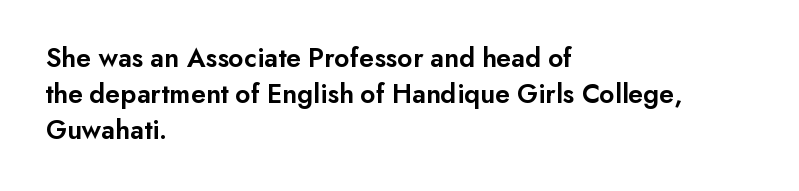
Leftover space on each line is placed entirely after the last word. Words appear dense and cohesive because spacing is normal. Vertical spacing — default. The face used here is a semibold: visibly heavier than regular, lighter than bold.
